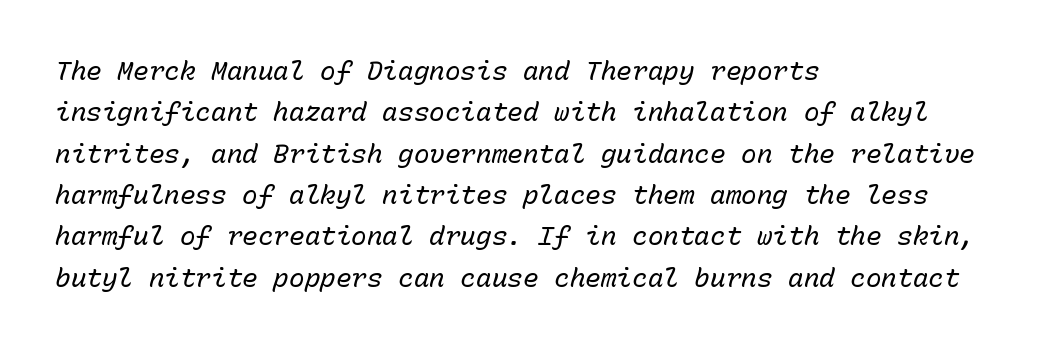
The image shows 26 px text type, italic (leaning right); set left-aligned, normal line spacing (1.59x), normal letter spacing, not underlined.
